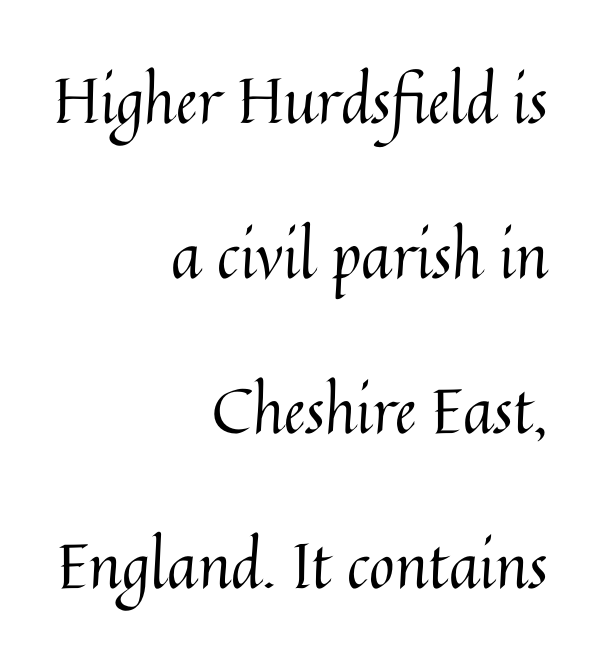
Q: Is the text bold? A: No.
Q: Is the text underlined? A: No.
Q: How is the paragraph aligned? A: Right-aligned.
Q: Is the spacing between letters normal or unusually wide? A: Normal.
Q: Is the spacing between lines tight, normal or loose? A: Loose.
Q: Width (condensed, normal, or wide)? A: Normal.
Q: Stroke contrast? A: Medium.
Q: x-height? A: Medium.
Q: Monospaced? A: No.
